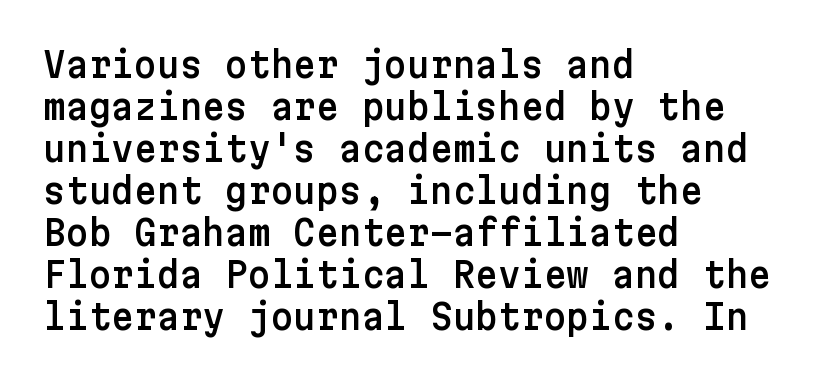
Beneath every word, the page is bare. The rendering anchors every line to the left-hand side. The letters stand straight up with perfectly vertical stems. Grotesque or geometric, the face here clearly has no serifs.
